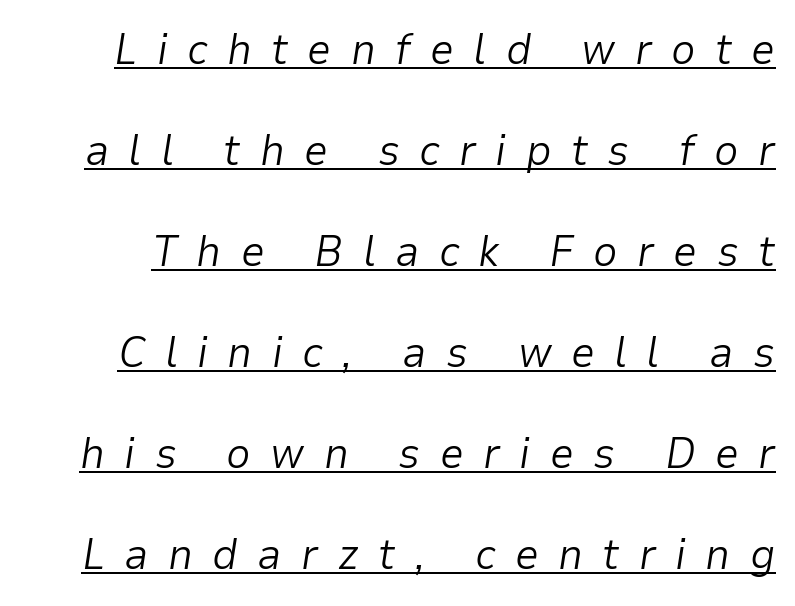
Q: Is the text bold? A: No.
Q: Is the text italic (slanted)? A: Yes, it leans right by about 9 degrees.
Q: Is the text underlined? A: Yes.
Q: Is the spacing between letters normal or unusually wide? A: Unusually wide.
Q: Is the spacing between lines tight, normal or loose? A: Loose.
Q: Width (condensed, normal, or wide)? A: Normal.
Q: Stroke contrast? A: Low.
Q: x-height? A: Medium.
Q: Monospaced? A: No.
